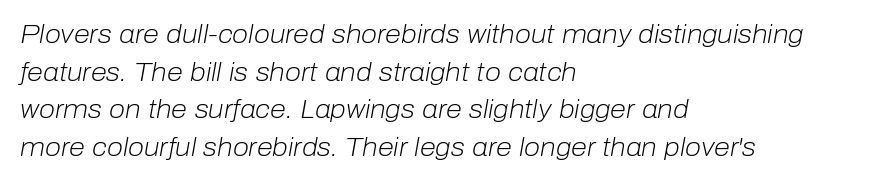
{"italic": "yes", "lean": "right", "slant_degrees": 10, "bold": "no", "underline": "no", "align": "left", "line_spacing": "normal", "line_spacing_ratio": 1.45, "letter_spacing": "normal", "letter_spacing_em": 0.0, "glyph_px": 26}
